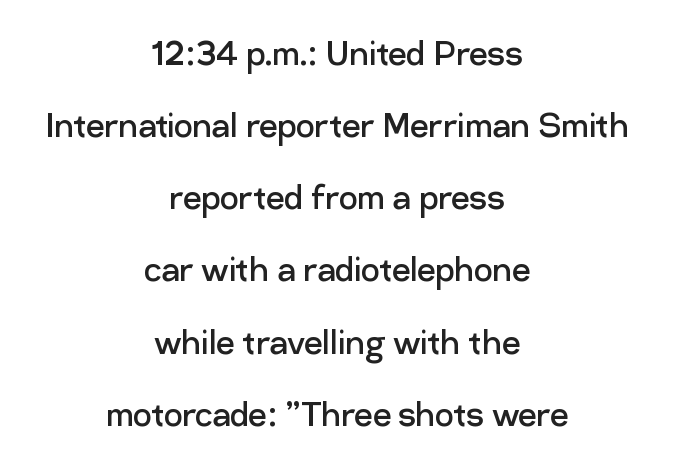
The image shows 41 px regular-weight sans-serif type, upright; set centered, line spacing 1.76x, normal letter spacing, not underlined; low stroke contrast and a medium x-height.
